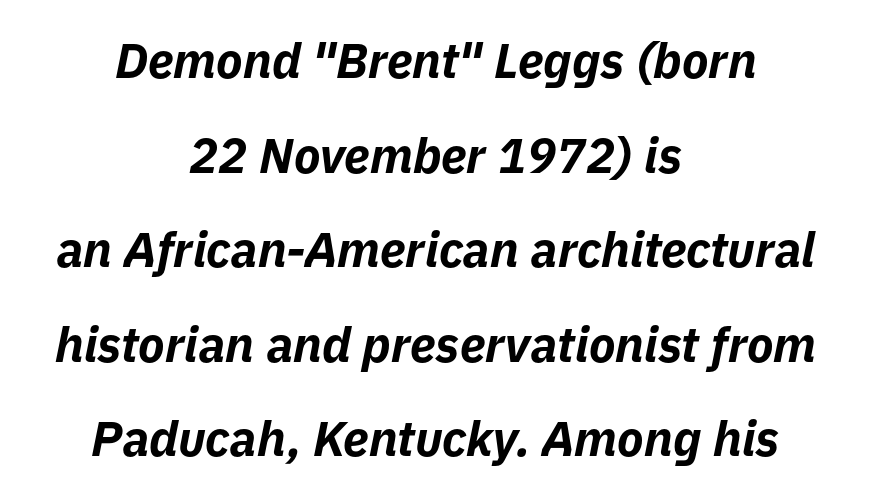
Q: Is the text bold? A: Yes.
Q: Is the text italic (slanted)? A: Yes, it leans right by about 11 degrees.
Q: Is the text underlined? A: No.
Q: How is the paragraph aligned? A: Centered.
Q: Is the spacing between letters normal or unusually wide? A: Normal.
Q: Is the spacing between lines tight, normal or loose? A: Loose.
Q: Width (condensed, normal, or wide)? A: Normal.
Q: Stroke contrast? A: Low.
Q: x-height? A: Medium.
Q: Monospaced? A: No.
